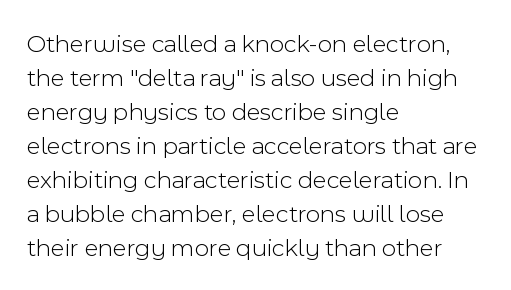
A normal amount of white space separates one row of letters from the next. Honestly, the letter spacing is just normal — you wouldn't notice it. The font's upright variant was chosen for this text. Is this a heavy cut? Hardly; it is regular or lighter. Caption: multi-line text, flush left, ragged right.
